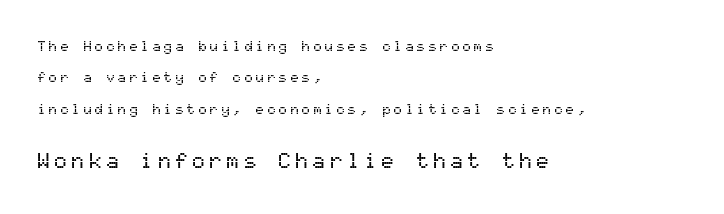
Underlining? Definitely not there. A typesetter would call this leading open, well beyond the default. Here the glyphs are tracked loosely, breaking word shapes into spaced letters. Line beginnings align vertically; line endings do not. Two sizes are in play, and the larger belongs to the second block.
